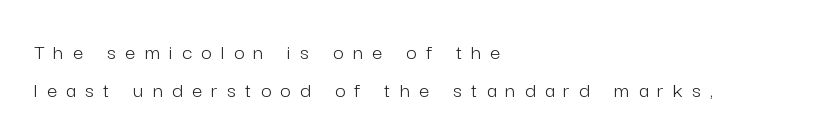
Q: Is the text bold? A: No.
Q: Is the text italic (slanted)? A: No, it is upright.
Q: Is the text underlined? A: No.
Q: How is the paragraph aligned? A: Left-aligned.
Q: Is the spacing between letters normal or unusually wide? A: Unusually wide.
Q: Is the spacing between lines tight, normal or loose? A: Normal.
